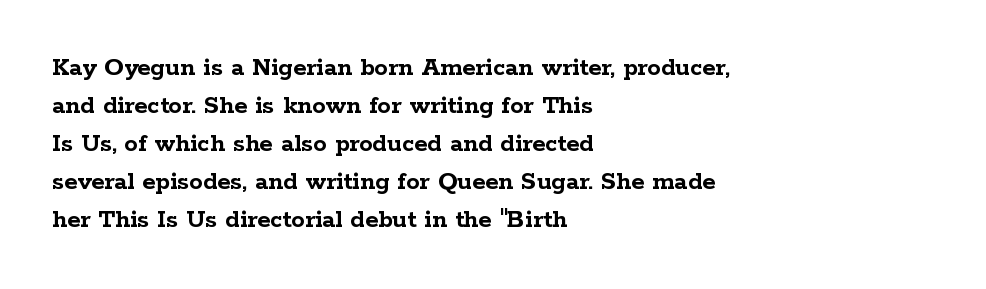
{"italic": "no", "bold": "yes", "underline": "no", "align": "left", "line_spacing": "normal", "line_spacing_ratio": 1.41, "letter_spacing": "normal", "letter_spacing_em": 0.0, "glyph_px": 27}
